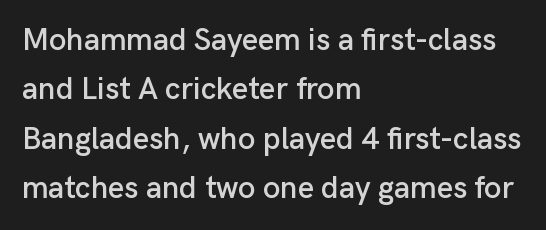
{"serif": "no", "italic": "no", "width": "normal", "stroke_contrast": "low", "x_height": "medium", "monospaced": "no", "underline": "no", "align": "left", "line_spacing": "normal", "line_spacing_ratio": 1.59, "letter_spacing": "normal", "letter_spacing_em": 0.0, "glyph_px": 31}
